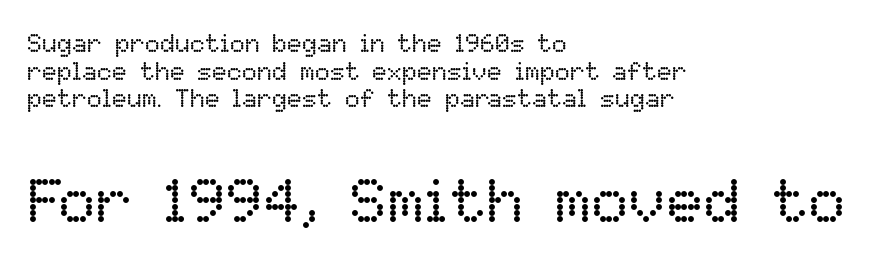
{"italic": "no", "bold": "no", "weight": "regular", "width": "normal", "stroke_contrast": "low", "x_height": "medium", "monospaced": "no", "underline": "no", "align": "left", "line_spacing": "tight", "line_spacing_ratio": 1.11, "letter_spacing": "normal", "letter_spacing_em": 0.0, "larger_block": "second", "size_ratio": 2.48, "glyph_px": 62}
